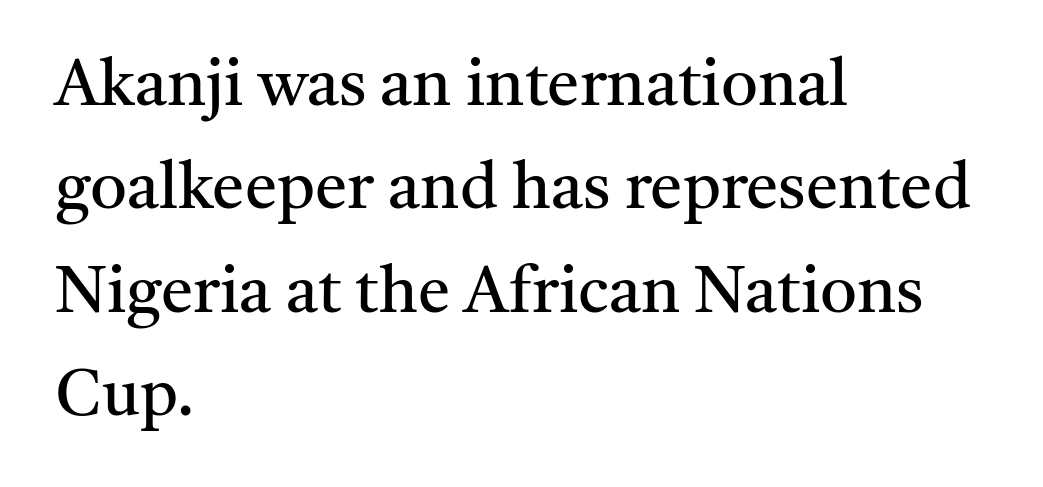
The passage shown is not underscored anywhere. Looks like regular typesetting: each glyph gets only the width it needs. What stands out about the letter spacing? Nothing — it is the standard amount. This sample is left-justified, so line endings fall wherever the words run out. Rows of type keep a routine distance in the vertical direction. Stroke mass is kept to a normal reading level or below.
